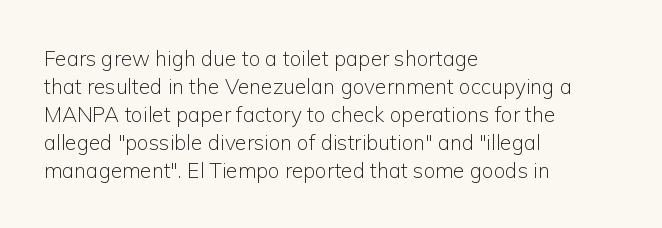
{"italic": "no", "bold": "no", "underline": "no", "align": "left", "line_spacing": "normal", "line_spacing_ratio": 1.33, "letter_spacing": "normal", "letter_spacing_em": 0.0, "glyph_px": 21}
